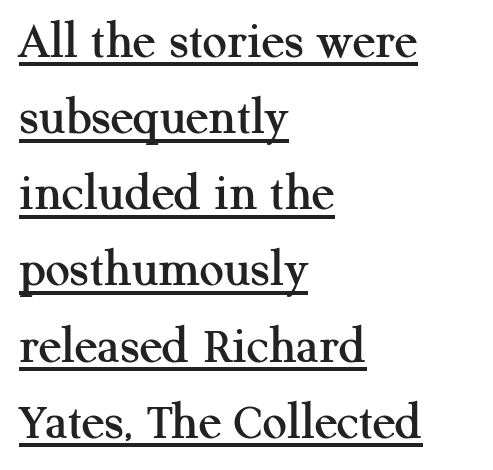
The passage shown is underscored from start to finish. The gaps between neighbouring characters are ordinary and unremarkable. Old-style or modern, the face here clearly has serifs. Looks like regular typesetting: each glyph gets only the width it needs. Notice how the stems are strictly vertical — no italics here. The typesetter chose a ragged-right arrangement here.
